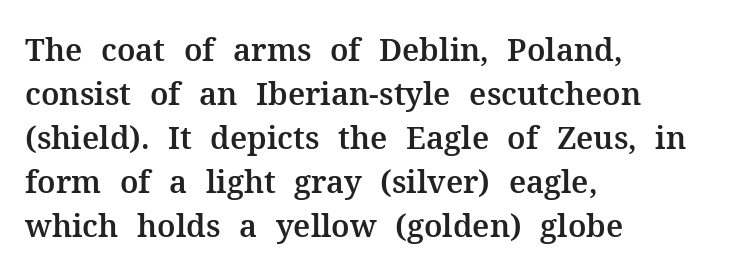
{"serif": "yes", "italic": "no", "width": "normal", "stroke_contrast": "medium", "x_height": "medium", "monospaced": "no", "underline": "no", "align": "left", "line_spacing": "normal", "line_spacing_ratio": 1.42, "letter_spacing": "normal", "letter_spacing_em": 0.0, "glyph_px": 31}
